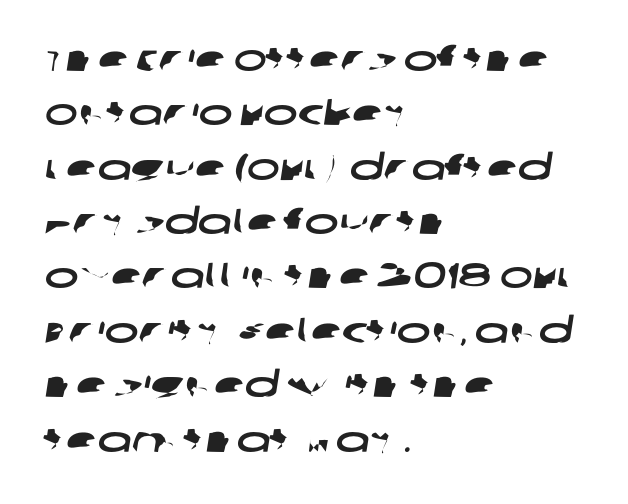
The image shows 36 px wide sans-serif type; set left-aligned, normal line spacing (1.51x), normal letter spacing, not underlined; low stroke contrast and a large x-height.
